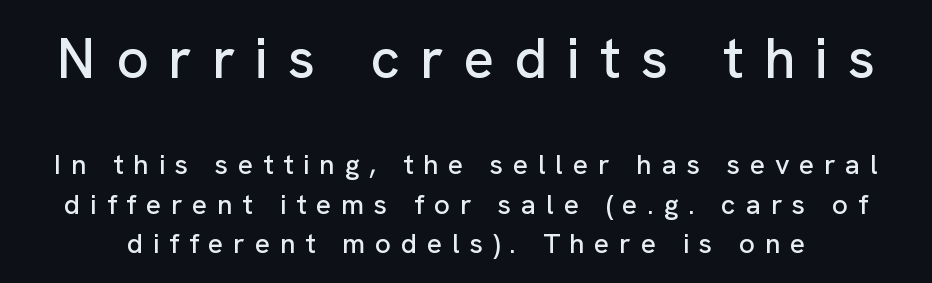
The image shows 57 px sans-serif type, upright; set normal line spacing (1.4x), unusually wide letter spacing (+0.35 em), not underlined; the first (top) block is 2.04x larger; low stroke contrast and a medium x-height.
